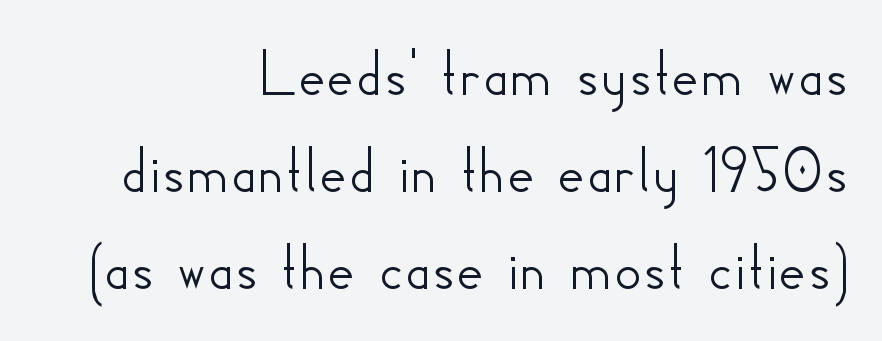
Q: Is the text italic (slanted)? A: No, it is upright.
Q: Is the typeface a serif or a sans-serif typeface? A: Sans-serif.
Q: Is the text underlined? A: No.
Q: How is the paragraph aligned? A: Right-aligned.
Q: Is the spacing between letters normal or unusually wide? A: Normal.
Q: Is the spacing between lines tight, normal or loose? A: Normal.
Q: Width (condensed, normal, or wide)? A: Normal.
Q: Stroke contrast? A: Low.
Q: x-height? A: Small.
Q: Monospaced? A: No.
